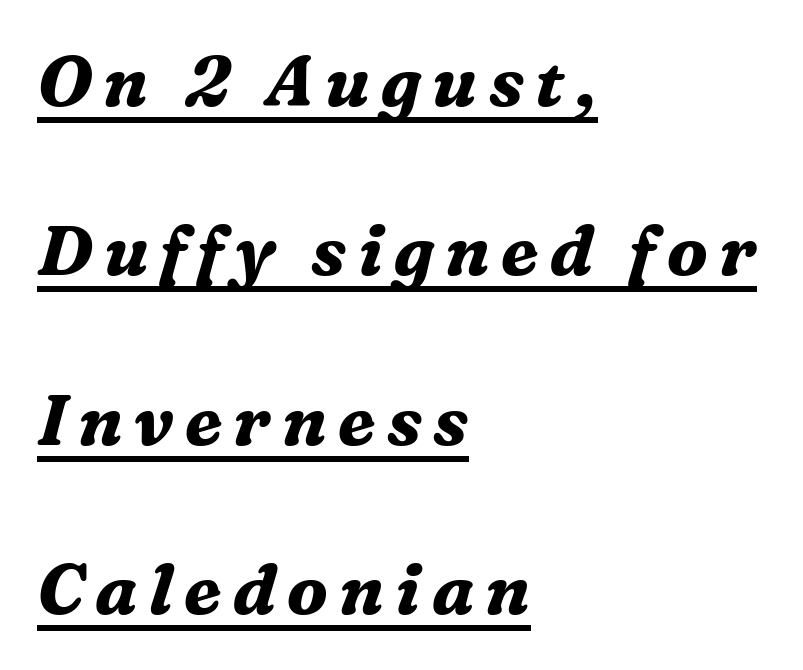
The image shows 70 px bold serif type, italic (leaning right); set left-aligned, loose line spacing (2.42x), underlined; medium stroke contrast and a medium x-height.
